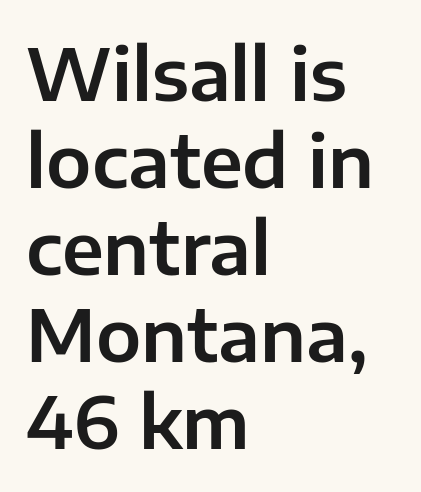
Q: Is the text italic (slanted)? A: No, it is upright.
Q: Is the typeface a serif or a sans-serif typeface? A: Sans-serif.
Q: Is the text underlined? A: No.
Q: How is the paragraph aligned? A: Left-aligned.
Q: Is the spacing between letters normal or unusually wide? A: Normal.
Q: Width (condensed, normal, or wide)? A: Normal.
Q: Stroke contrast? A: Low.
Q: x-height? A: Medium.
Q: Monospaced? A: No.
